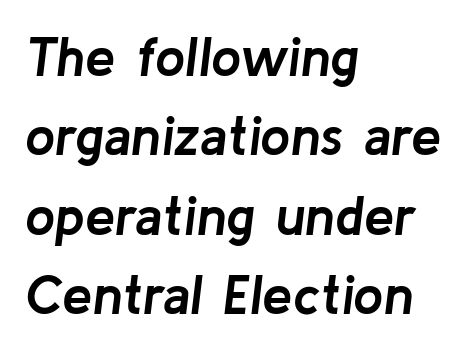
A dark, heavy texture on the line: the type is bold. Tracking value appears to be zero — textbook default spacing. In terms of leading, this rendering sits right in the middle. These lines stack with their left ends in a neat column. Check the space under the baseline: it is left empty. Emphasis-style slanted type is in use.
